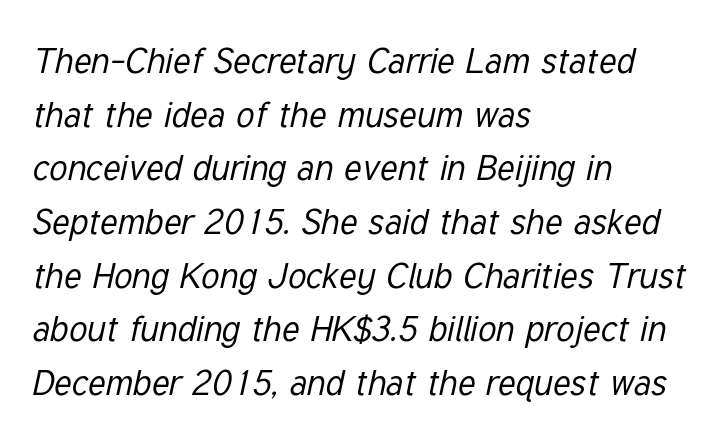
{"italic": "yes", "lean": "right", "slant_degrees": 12, "bold": "no", "weight": "regular", "width": "condensed", "stroke_contrast": "low", "x_height": "medium", "monospaced": "no", "underline": "no", "align": "left", "line_spacing": "normal", "line_spacing_ratio": 1.49, "letter_spacing": "normal", "letter_spacing_em": 0.0, "glyph_px": 36}
